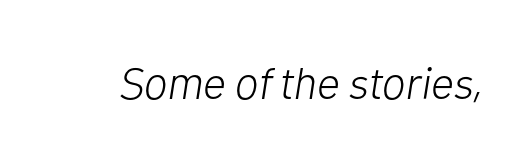
No word sits above an underline. Stem width sits at or under what a default text font uses. Rendered with sloped, italic letterforms. This rendering leaves character spacing at its baseline value. Varying glyph widths throughout — classic text-font behaviour.
